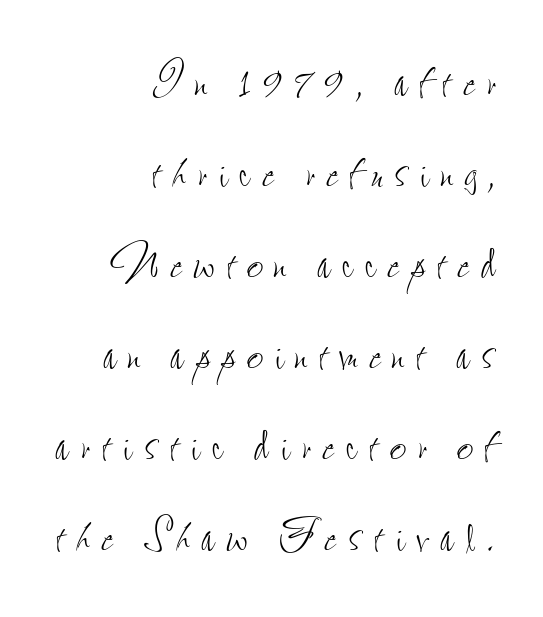
{"bold": "no", "weight": "thin", "width": "condensed", "stroke_contrast": "low", "x_height": "small", "monospaced": "no", "underline": "no", "align": "right", "line_spacing": "normal", "line_spacing_ratio": 1.57, "letter_spacing": "wide", "letter_spacing_em": 0.2, "glyph_px": 58}
